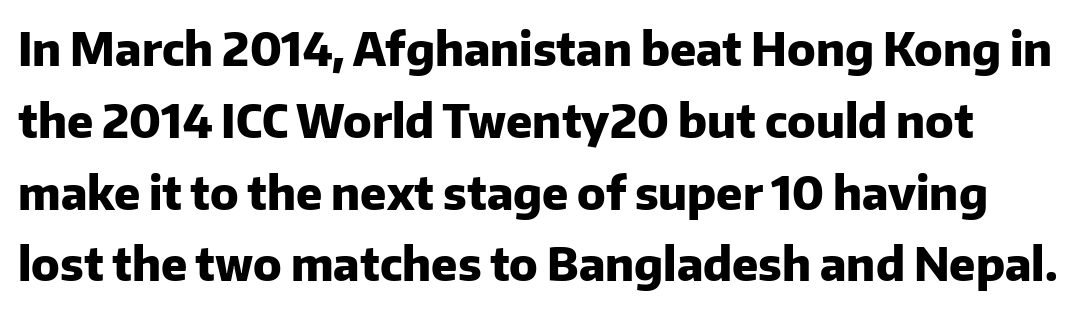
The image shows 46 px heavy sans-serif type, upright; set normal line spacing (1.56x), normal letter spacing, not underlined; low stroke contrast and a medium x-height.
